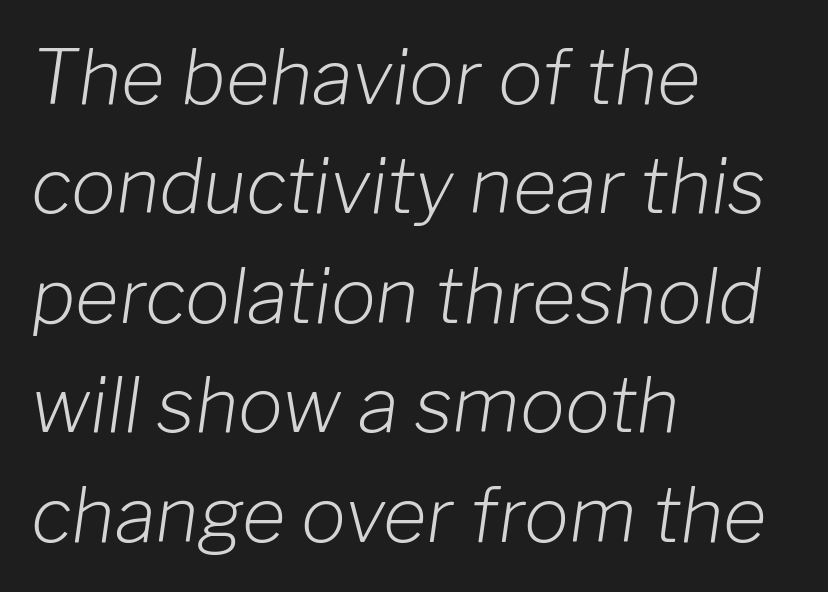
The image shows 75 px light type, italic (leaning right); set left-aligned, normal line spacing (1.46x), normal letter spacing, not underlined; low stroke contrast and a medium x-height.
